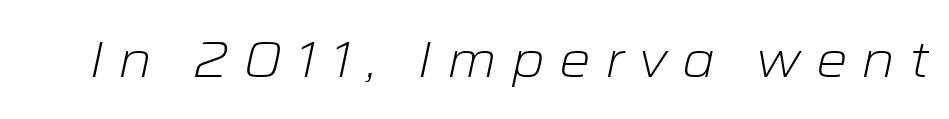
Q: Is the text bold? A: No.
Q: Is the text italic (slanted)? A: Yes, it leans right by about 12 degrees.
Q: Is the text underlined? A: No.
Q: Is the spacing between letters normal or unusually wide? A: Unusually wide.
Q: Width (condensed, normal, or wide)? A: Wide.
Q: Stroke contrast? A: Low.
Q: x-height? A: Medium.
Q: Monospaced? A: No.
